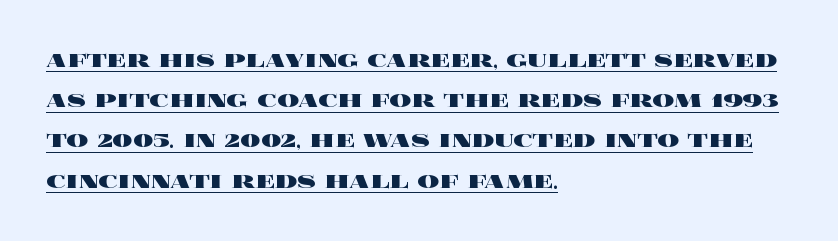
The typesetting leans heavy: a genuine bold. Words appear dense and cohesive because spacing is normal. Notice how descenders clear the ascenders below comfortably — that's standard leading. Check the space under the baseline: a stroke is drawn there. These lines stack with their left ends in a neat column.
